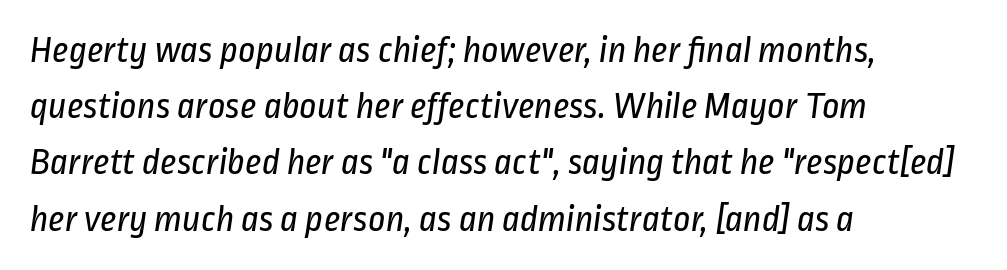
If you drew a ruler down the left edge, every line would touch it. These glyphs show unthickened strokes, regular width or finer. Letters rest on an invisible, unmarked baseline. This sample uses a sans-serif face. The letters advance in unequal steps, a hallmark of proportional type.
